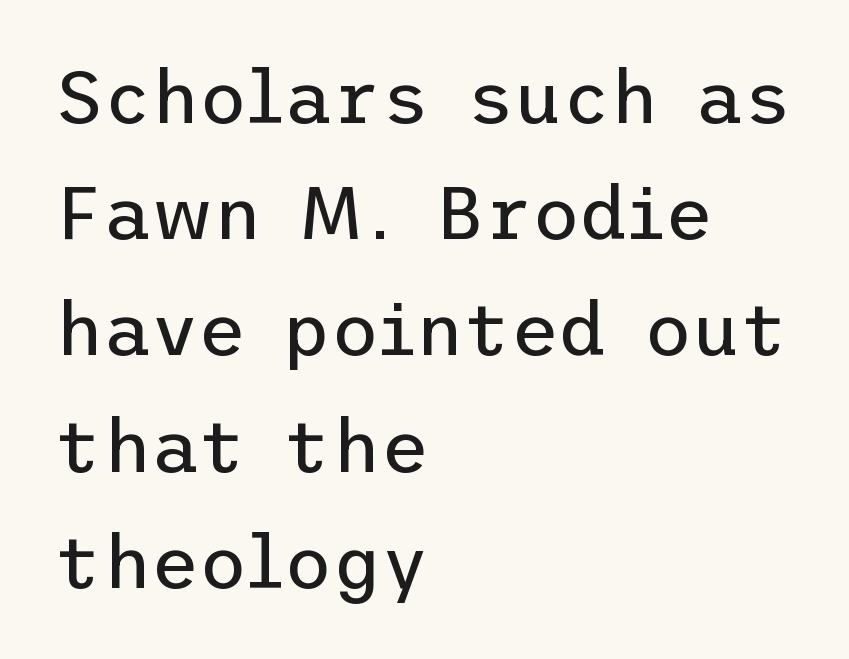
{"serif": "no", "italic": "no", "bold": "no", "weight": "regular", "width": "normal", "stroke_contrast": "low", "x_height": "medium", "underline": "no", "align": "left", "line_spacing": "normal", "line_spacing_ratio": 1.57, "letter_spacing": "normal", "letter_spacing_em": 0.0, "glyph_px": 74}
